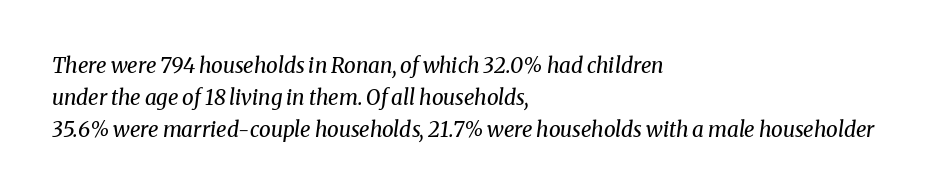
Q: Is the text bold? A: No.
Q: Is the text italic (slanted)? A: Yes, it leans right by about 8 degrees.
Q: Is the text underlined? A: No.
Q: How is the paragraph aligned? A: Left-aligned.
Q: Is the spacing between letters normal or unusually wide? A: Normal.
Q: Is the spacing between lines tight, normal or loose? A: Normal.
